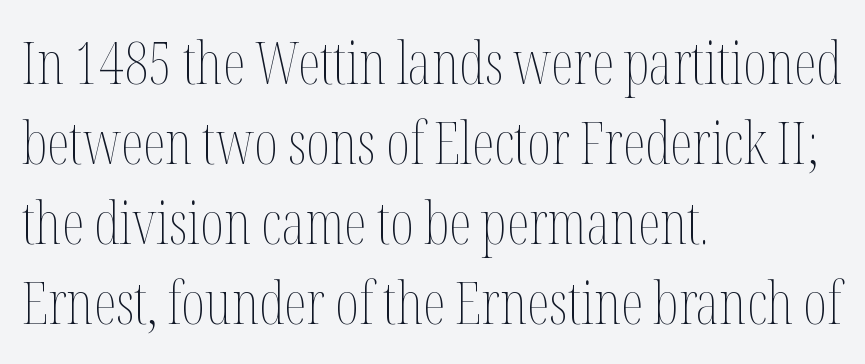
Q: Is the text bold? A: No.
Q: Is the text italic (slanted)? A: No, it is upright.
Q: Is the text underlined? A: No.
Q: How is the paragraph aligned? A: Left-aligned.
Q: Is the spacing between letters normal or unusually wide? A: Normal.
Q: Is the spacing between lines tight, normal or loose? A: Normal.
Q: Width (condensed, normal, or wide)? A: Condensed.
Q: Stroke contrast? A: Medium.
Q: x-height? A: Medium.
Q: Monospaced? A: No.
